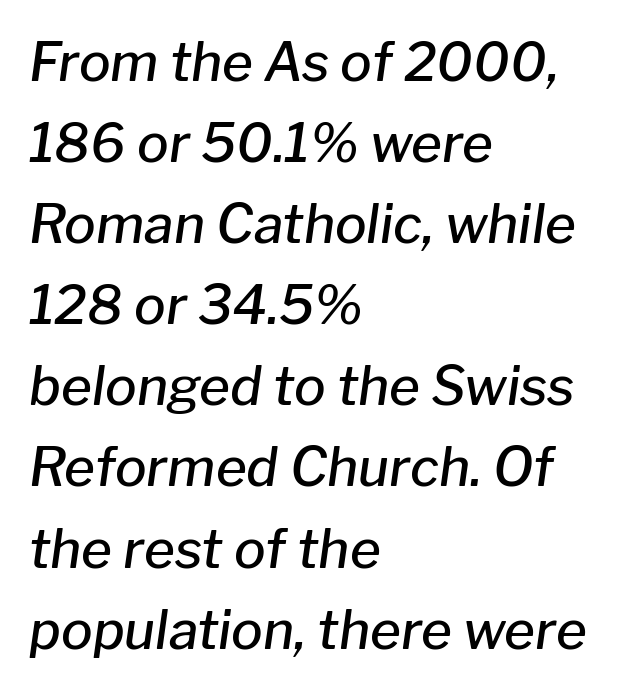
A bare baseline throughout the passage. Spacing verdict: proportional, widths tailored to each character. Look at the tracking — it's just the regular setting, nothing added. A typesetter would call this leading conventional body-copy spacing. The strokes are fattened partway — semibold, not bold.
